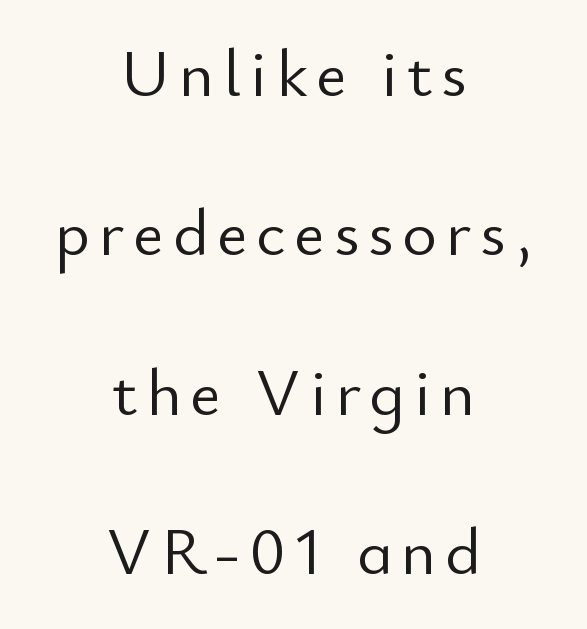
The image shows 67 px light sans-serif type, upright; set centered, loose line spacing (2.38x), not underlined; low stroke contrast and a small x-height.
